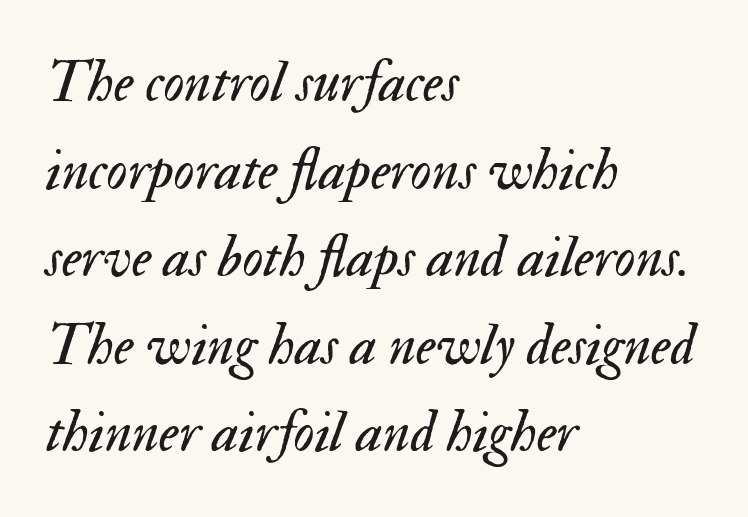
The rag falls on the right side of this text block. The rendering uses a moderate line-height, typical for paragraphs. Tracking here is standard; glyphs follow each other at the usual distance. Would a proofreader flag this as italicized? Yes. The weight would be labelled regular, book, light, or lighter still.
